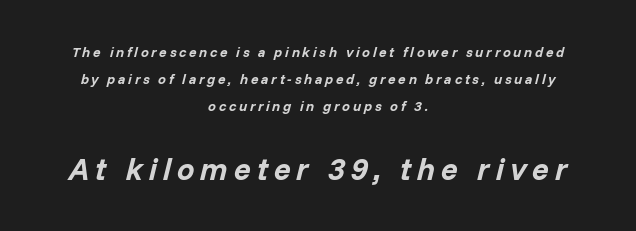
Q: Is the text bold? A: Yes.
Q: Is the text italic (slanted)? A: Yes, it leans right by about 14 degrees.
Q: Is the text underlined? A: No.
Q: How is the paragraph aligned? A: Centered.
Q: Is the spacing between lines tight, normal or loose? A: Loose.
Q: Which block of text is set in a larger size, the first (top) or the second (bottom)? A: The second (bottom) one.
Q: Width (condensed, normal, or wide)? A: Normal.
Q: Stroke contrast? A: Low.
Q: x-height? A: Medium.
Q: Monospaced? A: No.
